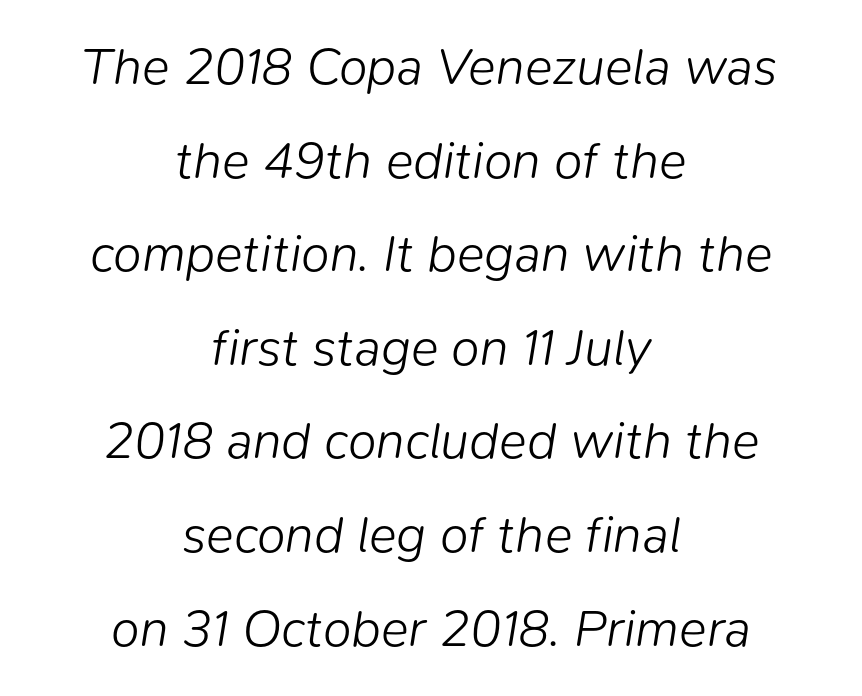
The image shows 52 px light type, italic (leaning right); set centered, line spacing 1.8x, normal letter spacing, not underlined; low stroke contrast and a medium x-height.
